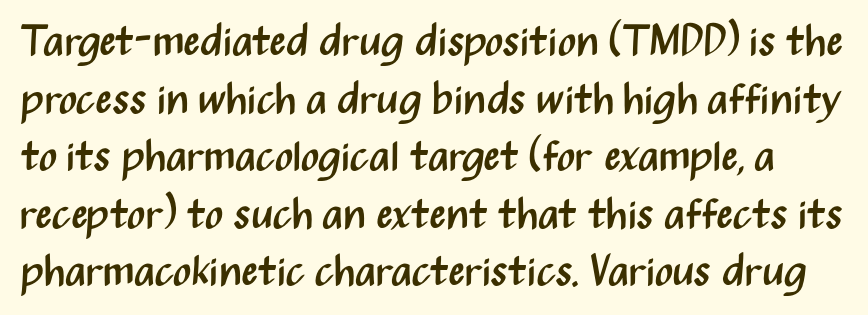
The image shows 43 px regular-weight, condensed sans-serif type, upright; set normal line spacing (1.34x), normal letter spacing, not underlined; medium stroke contrast and a medium x-height.
